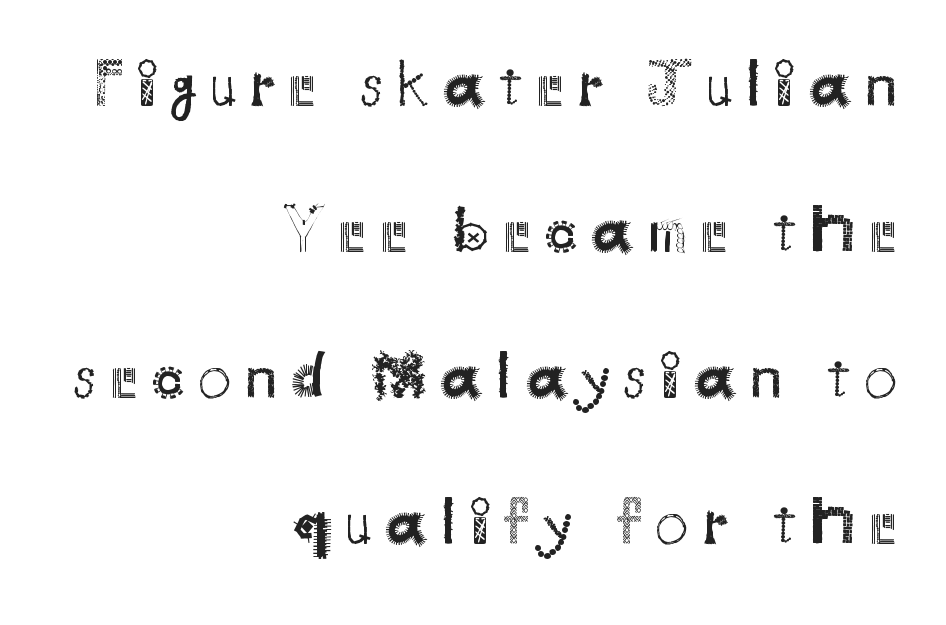
Q: Is the text bold? A: No.
Q: Is the text italic (slanted)? A: No, it is upright.
Q: Is the typeface a serif or a sans-serif typeface? A: Sans-serif.
Q: Is the text underlined? A: No.
Q: How is the paragraph aligned? A: Right-aligned.
Q: Is the spacing between letters normal or unusually wide? A: Unusually wide.
Q: Is the spacing between lines tight, normal or loose? A: Loose.
Q: Width (condensed, normal, or wide)? A: Normal.
Q: Stroke contrast? A: Medium.
Q: x-height? A: Small.
Q: Monospaced? A: No.
